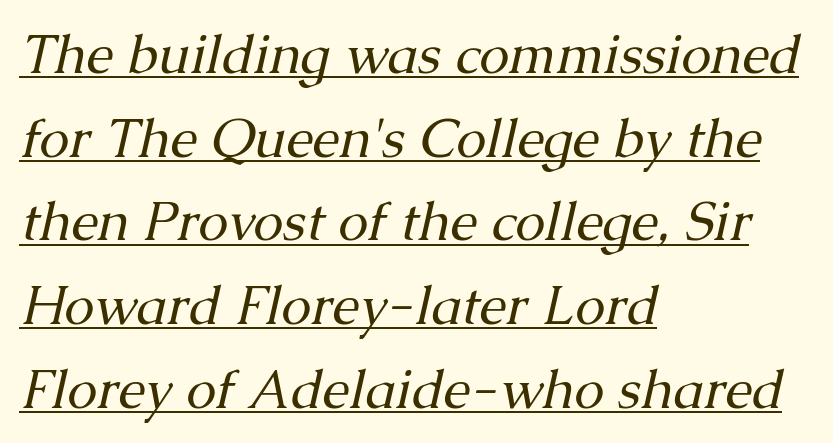
The image shows 54 px regular-weight serif type, italic (leaning right); set left-aligned, normal line spacing (1.55x), normal letter spacing, underlined; medium stroke contrast and a medium x-height.
